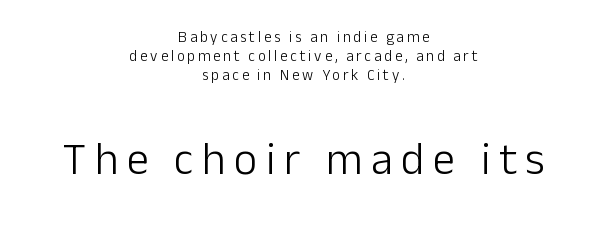
The image shows 45 px light sans-serif type, upright; set centered, normal line spacing (1.28x), not underlined; the second (bottom) block is 3.0x larger; low stroke contrast and a medium x-height.
